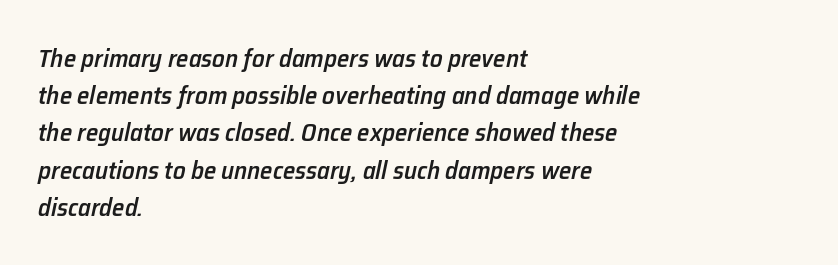
Q: Is the text bold? A: Semi-bold.
Q: Is the text italic (slanted)? A: Yes, it leans right by about 12 degrees.
Q: Is the text underlined? A: No.
Q: How is the paragraph aligned? A: Left-aligned.
Q: Is the spacing between letters normal or unusually wide? A: Normal.
Q: Is the spacing between lines tight, normal or loose? A: Normal.
